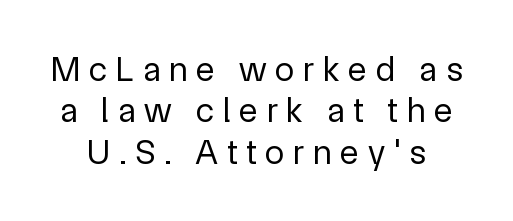
The image shows 35 px regular-weight sans-serif type, upright; set line spacing 1.18x, unusually wide letter spacing (+0.25 em), not underlined; a medium x-height.
